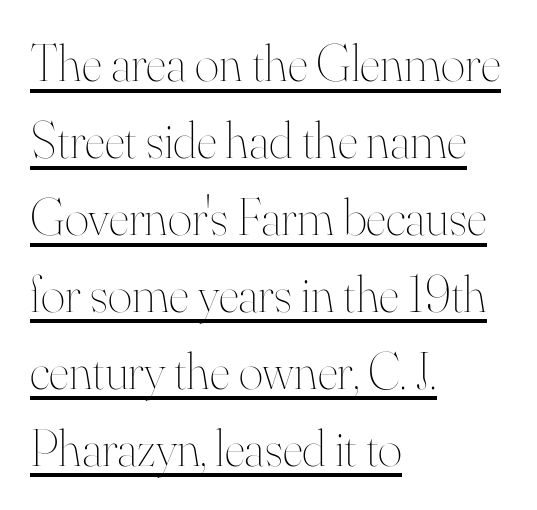
The image shows 52 px thin type, upright; set left-aligned, normal line spacing (1.48x), normal letter spacing, underlined; high stroke contrast and a small x-height.
